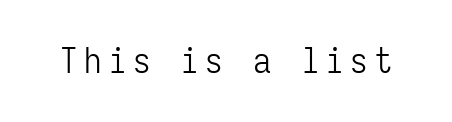
{"serif": "no", "italic": "no", "bold": "no", "weight": "light", "width": "condensed", "stroke_contrast": "low", "x_height": "medium", "monospaced": "yes", "underline": "no", "glyph_px": 35}
